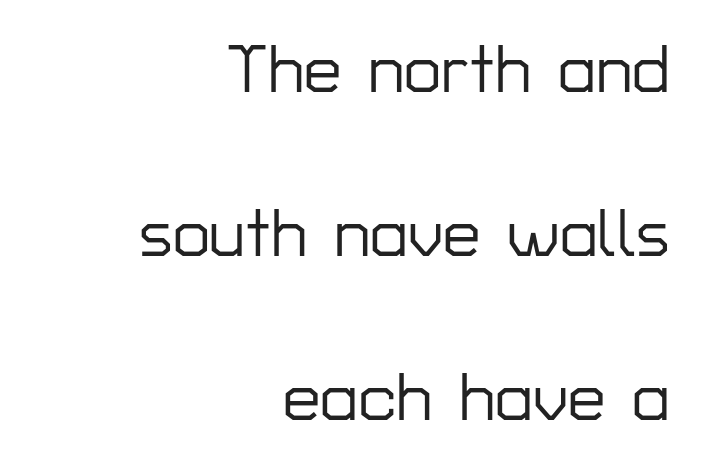
Reading down the column, the eye jumps a long way to each next line. Plain, unruled lines of type. Right-aligned paragraph, ragged on the left. Ordinary non-slanted type is in use. The characters display no serif detailing; their extremities are plain. Tracking value appears to be zero — textbook default spacing.
